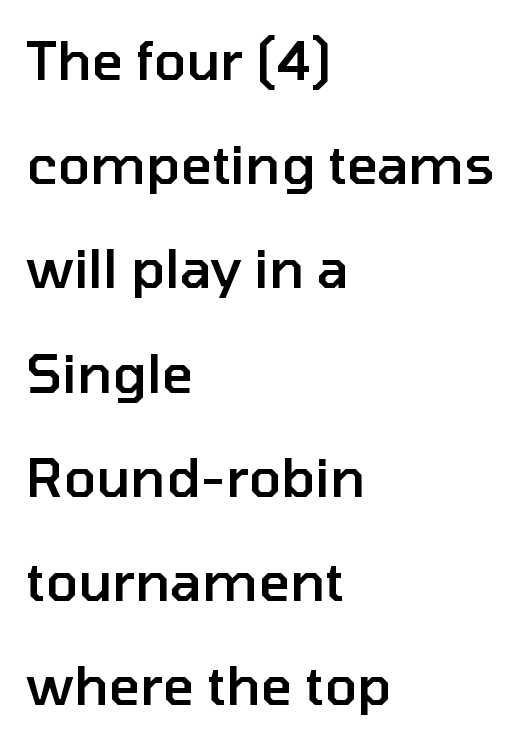
Q: Is the text bold? A: Semi-bold.
Q: Is the text italic (slanted)? A: No, it is upright.
Q: Is the typeface a serif or a sans-serif typeface? A: Sans-serif.
Q: Is the text underlined? A: No.
Q: How is the paragraph aligned? A: Left-aligned.
Q: Is the spacing between letters normal or unusually wide? A: Normal.
Q: Is the spacing between lines tight, normal or loose? A: Loose.
Q: Width (condensed, normal, or wide)? A: Normal.
Q: Stroke contrast? A: Low.
Q: x-height? A: Medium.
Q: Monospaced? A: No.
